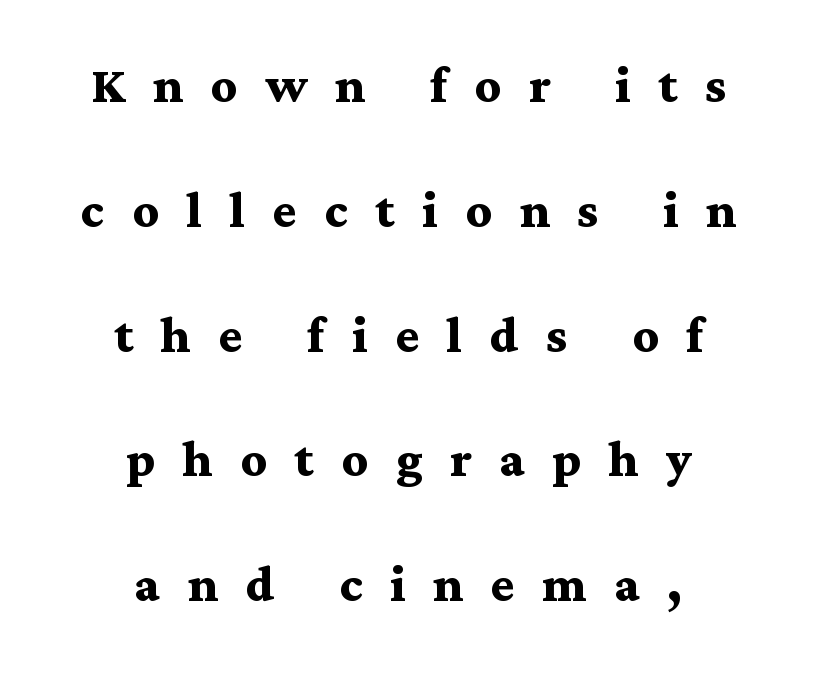
{"serif": "yes", "italic": "no", "bold": "yes", "weight": "semibold", "width": "wide", "stroke_contrast": "medium", "x_height": "medium", "monospaced": "no", "underline": "no", "align": "center", "line_spacing": "loose", "line_spacing_ratio": 1.95, "letter_spacing": "wide", "letter_spacing_em": 0.43, "glyph_px": 64}
